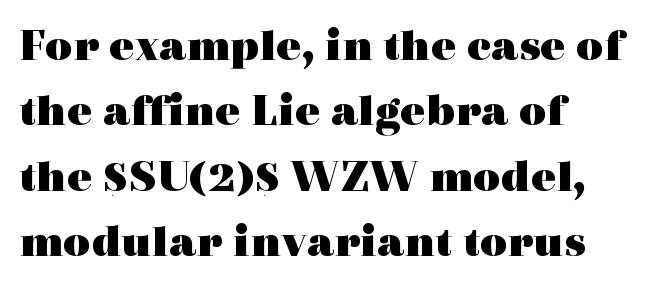
The image shows 47 px heavy, wide serif type, upright; set left-aligned, normal line spacing (1.39x), normal letter spacing, not underlined; a medium x-height.
